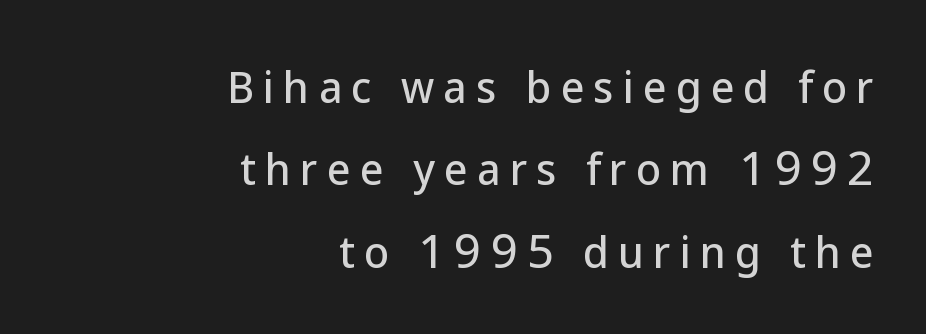
This rendering features lettering with no underline. Does the lettering tilt? It doesn't — this is upright. Compared with typical paragraphs, the rows here are farther apart. These lines stack with their right ends in a neat column. The passage shown is typed in a proportional face where columns would drift.
